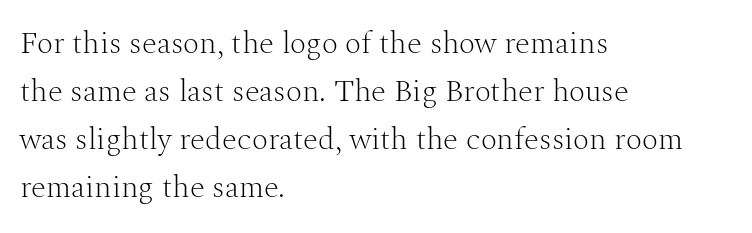
Q: Is the text bold? A: No.
Q: Is the text italic (slanted)? A: No, it is upright.
Q: Is the typeface a serif or a sans-serif typeface? A: Serif.
Q: Is the text underlined? A: No.
Q: How is the paragraph aligned? A: Left-aligned.
Q: Is the spacing between letters normal or unusually wide? A: Normal.
Q: Is the spacing between lines tight, normal or loose? A: Normal.
Q: Width (condensed, normal, or wide)? A: Normal.
Q: Stroke contrast? A: Medium.
Q: x-height? A: Medium.
Q: Monospaced? A: No.
